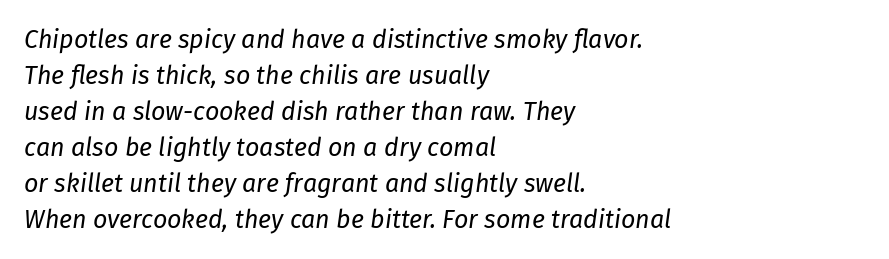
Q: Is the text bold? A: No.
Q: Is the text italic (slanted)? A: Yes, it leans right by about 8 degrees.
Q: Is the text underlined? A: No.
Q: How is the paragraph aligned? A: Left-aligned.
Q: Is the spacing between letters normal or unusually wide? A: Normal.
Q: Is the spacing between lines tight, normal or loose? A: Normal.
